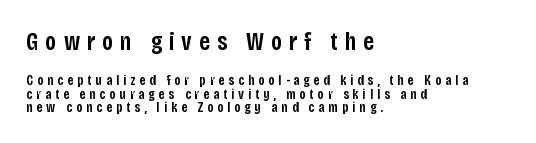
Typesetter's note — upper block bumped up in size, lower block left smaller. The rendering uses a semibold face; strokes are thickened but not to full bold. A bare baseline throughout the passage. Notice how descenders almost collide with the ascenders below — that's tight leading. The letters stand upright; this is a roman face. Letter spacing: wide.
